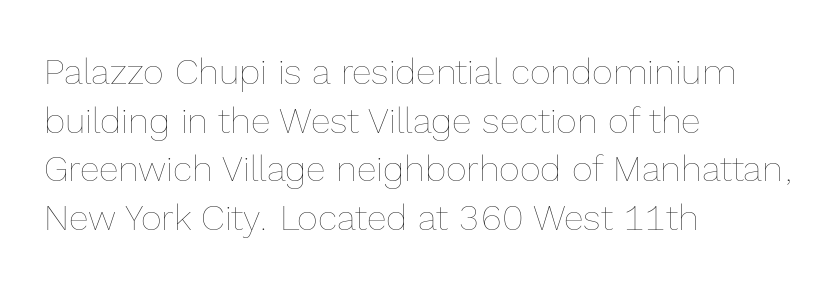
Weight class: somewhere from thin through regular. A clean baseline with only descenders dipping below it. If you drew a line through each stem, it would be perfectly vertical. Where is the straight margin? On the left.
